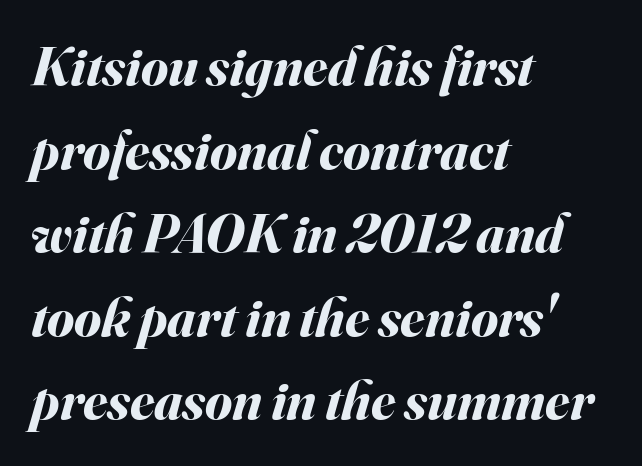
The string is rendered with underlining switched off. The passage shown is typed in a proportional face where columns would drift. The text carries the slant typical of an italic or oblique font. Nobody touched the tracking dial on this one. The lines sit at an ordinary, default distance from one another.
